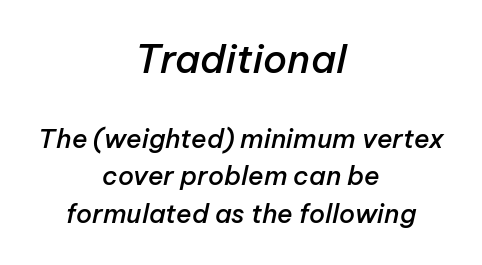
These lines keep a tight, regular rhythm from letter to letter. The area under the type is left untouched. Does the lettering tilt? It does — this is italic. The leading is moderate, giving the passage an even texture.
